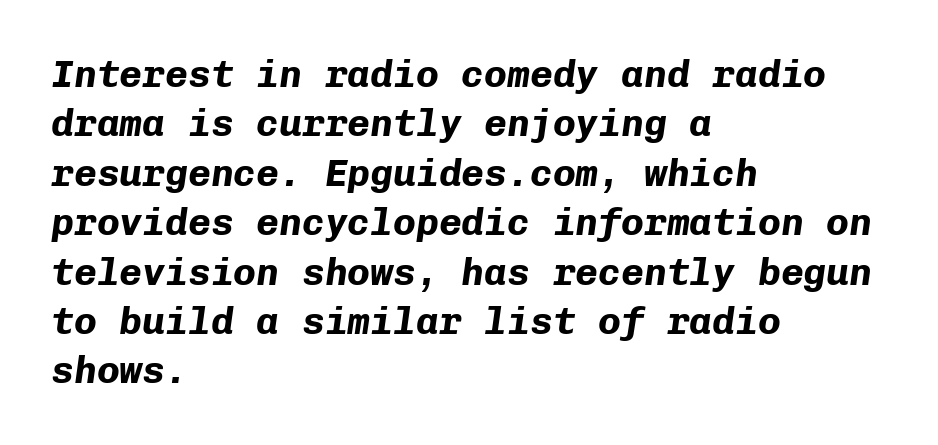
The image shows 38 px bold type, italic (leaning right), monospaced; set left-aligned, normal line spacing (1.3x), normal letter spacing, not underlined; low stroke contrast and a medium x-height.
